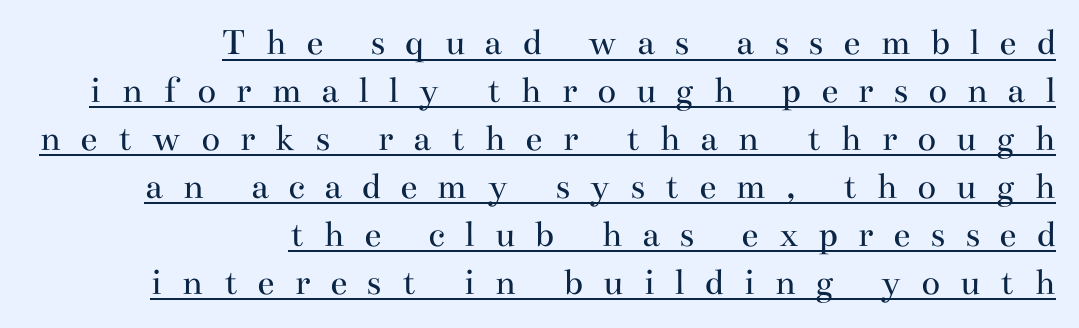
The image shows 39 px regular-weight, wide serif type, upright; set right-aligned, line spacing 1.23x, unusually wide letter spacing (+0.5 em), underlined; medium stroke contrast and a small x-height.
